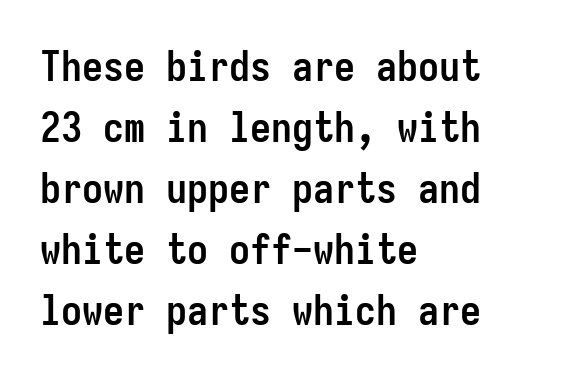
The font's upright variant was chosen for this text. Horizontal alignment here is leftward, the default for most running prose. Stroke thickness is high; the sample reads as a true bold. The specimen omits any rule beneath the text block's lines.
